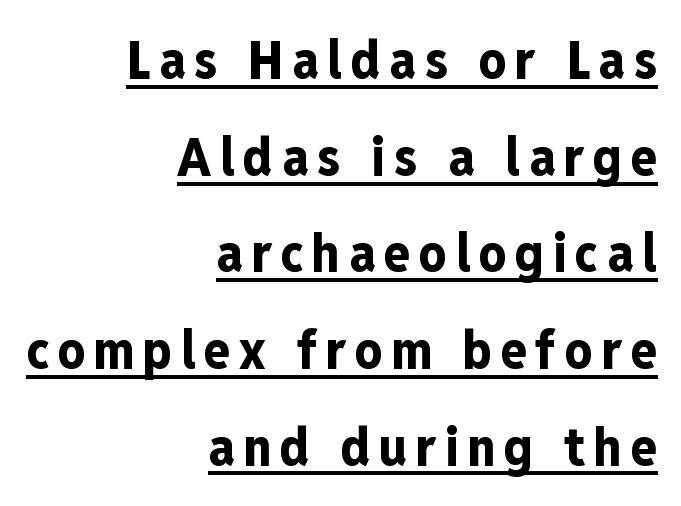
The image shows 54 px bold, condensed sans-serif type, upright; set right-aligned, line spacing 1.79x, underlined; low stroke contrast and a medium x-height.
